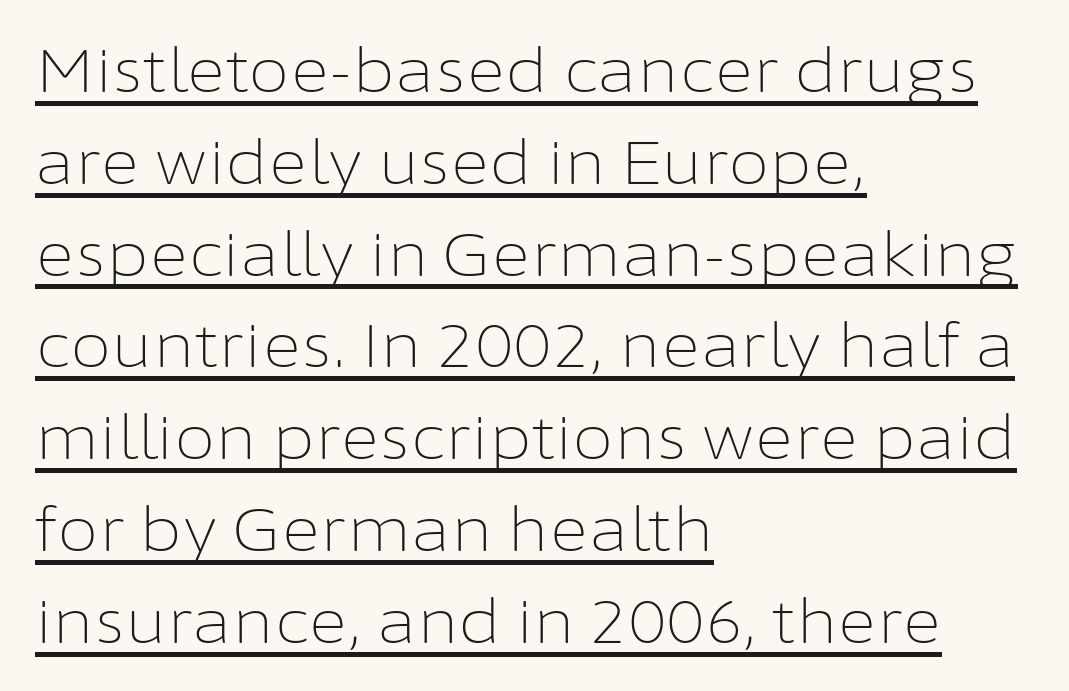
{"serif": "no", "italic": "no", "bold": "no", "weight": "light", "width": "normal", "stroke_contrast": "low", "x_height": "medium", "monospaced": "no", "underline": "yes", "align": "left", "line_spacing": "normal", "line_spacing_ratio": 1.53, "letter_spacing": "normal", "letter_spacing_em": 0.0, "glyph_px": 60}
